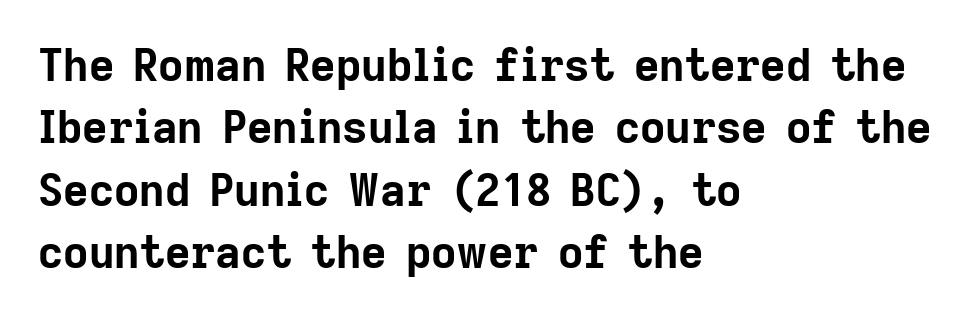
The image shows 44 px bold sans-serif type, upright; set left-aligned, normal line spacing (1.42x), normal letter spacing, not underlined; low stroke contrast and a medium x-height.
